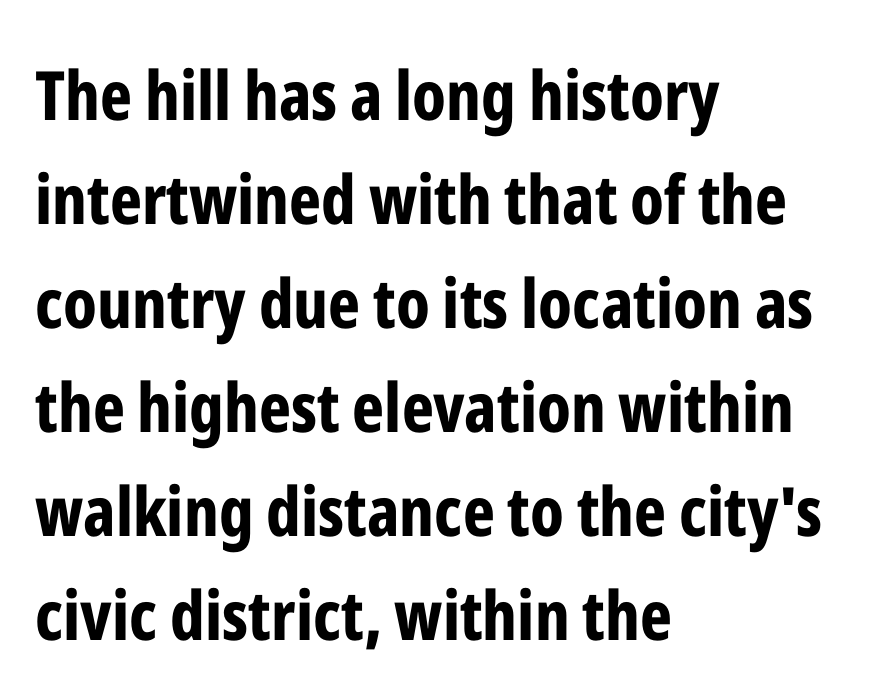
Q: Is the text bold? A: Yes.
Q: Is the text italic (slanted)? A: No, it is upright.
Q: Is the typeface a serif or a sans-serif typeface? A: Sans-serif.
Q: Is the text underlined? A: No.
Q: How is the paragraph aligned? A: Left-aligned.
Q: Is the spacing between letters normal or unusually wide? A: Normal.
Q: Is the spacing between lines tight, normal or loose? A: Normal.
Q: Width (condensed, normal, or wide)? A: Condensed.
Q: Stroke contrast? A: Low.
Q: x-height? A: Medium.
Q: Monospaced? A: No.
